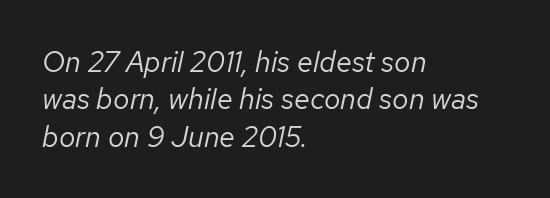
{"italic": "yes", "lean": "right", "slant_degrees": 12, "bold": "no", "weight": "regular", "width": "normal", "stroke_contrast": "low", "x_height": "medium", "monospaced": "no", "underline": "no", "align": "left", "line_spacing": "normal", "line_spacing_ratio": 1.29, "letter_spacing": "normal", "letter_spacing_em": 0.0, "glyph_px": 29}
